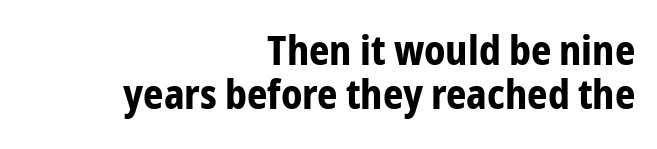
The image shows 40 px bold, condensed sans-serif type, upright; set right-aligned, tight line spacing (1.1x), normal letter spacing, not underlined; low stroke contrast and a medium x-height.
